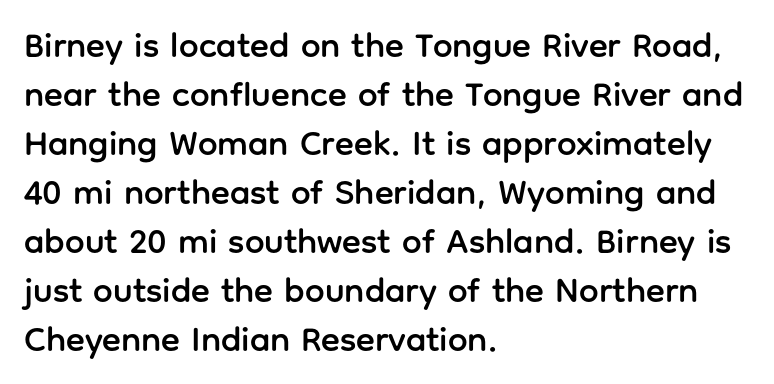
Q: Is the text italic (slanted)? A: No, it is upright.
Q: Is the typeface a serif or a sans-serif typeface? A: Sans-serif.
Q: Is the text underlined? A: No.
Q: How is the paragraph aligned? A: Left-aligned.
Q: Is the spacing between letters normal or unusually wide? A: Normal.
Q: Is the spacing between lines tight, normal or loose? A: Normal.
Q: Width (condensed, normal, or wide)? A: Normal.
Q: Stroke contrast? A: Low.
Q: x-height? A: Medium.
Q: Monospaced? A: No.
